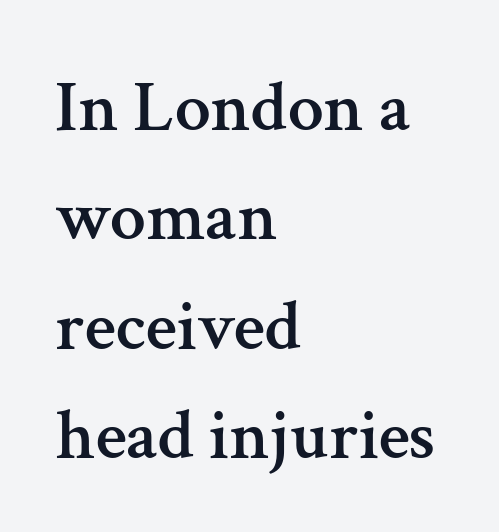
{"serif": "yes", "italic": "no", "width": "normal", "stroke_contrast": "medium", "x_height": "medium", "monospaced": "no", "underline": "no", "align": "left", "line_spacing": "normal", "line_spacing_ratio": 1.52, "letter_spacing": "normal", "letter_spacing_em": 0.0, "glyph_px": 72}
